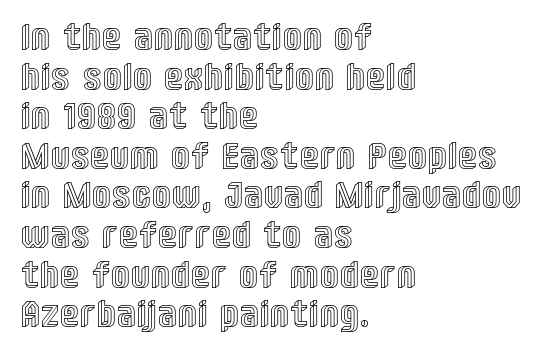
{"italic": "no", "width": "condensed", "x_height": "large", "monospaced": "no", "underline": "no", "align": "left", "line_spacing": "tight", "line_spacing_ratio": 1.07, "glyph_px": 37}
